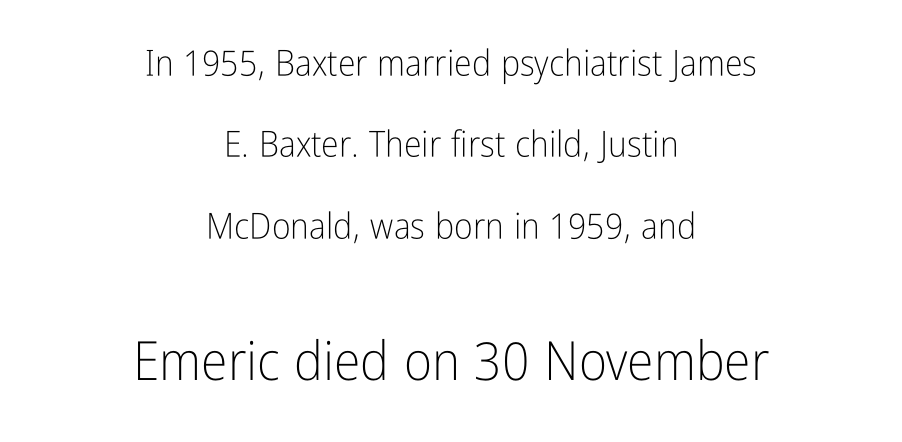
How are the letters spaced? Ordinarily, with no added tracking. Letterform terminals end flat and unadorned throughout the passage. The whitespace from short lines is split evenly between both sides. Horizontal bands of white between lines are thick stripes.
